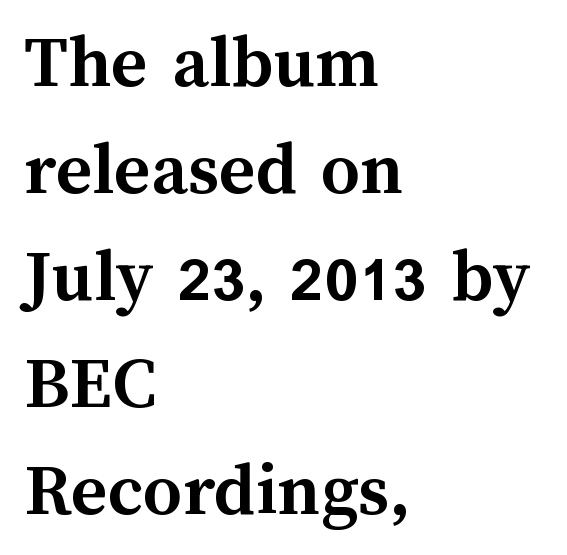
The image shows 77 px semibold type, upright; set left-aligned, normal line spacing (1.39x), normal letter spacing, not underlined; medium stroke contrast and a medium x-height.
